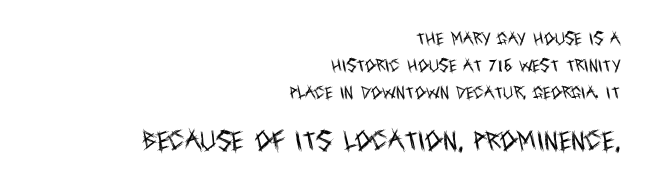
Q: Is the text bold? A: No.
Q: Is the text italic (slanted)? A: No, it is upright.
Q: Is the text underlined? A: No.
Q: How is the paragraph aligned? A: Right-aligned.
Q: Is the spacing between letters normal or unusually wide? A: Normal.
Q: Is the spacing between lines tight, normal or loose? A: Loose.
Q: Which block of text is set in a larger size, the first (top) or the second (bottom)? A: The second (bottom) one.
